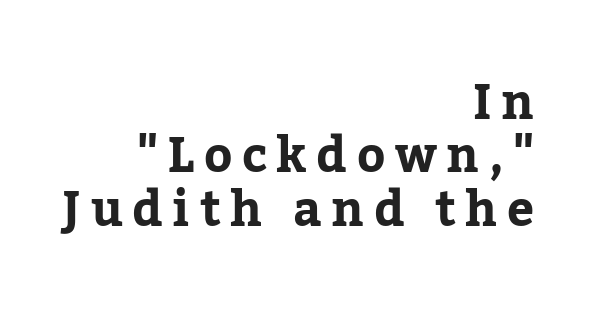
Every row of glyphs terminates at an identical x-position on the right. Note the varied advance widths — an 'i' is clearly narrower than an 'm'. Inter-character spacing is expanded well beyond the font's built-in metrics. A serif font was chosen for this passage.
